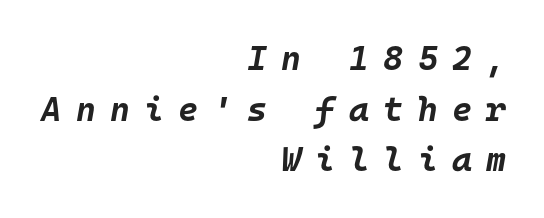
Leading matches the norm, producing a regular column. Every character here occupies the same horizontal width, giving the sample a typewriter-like rhythm. The line texture is sparse and dotted thanks to wide tracking. Plain, unruled lines of type.
